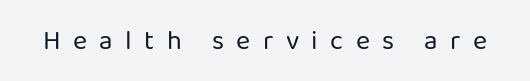
Q: Is the text bold? A: No.
Q: Is the text italic (slanted)? A: No, it is upright.
Q: Is the text underlined? A: No.
Q: Is the spacing between letters normal or unusually wide? A: Unusually wide.
